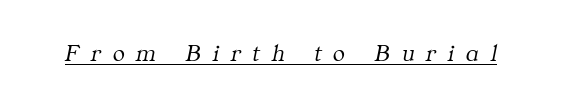
{"italic": "yes", "lean": "right", "slant_degrees": 11, "bold": "no", "underline": "yes", "letter_spacing": "wide", "letter_spacing_em": 0.47, "glyph_px": 25}
